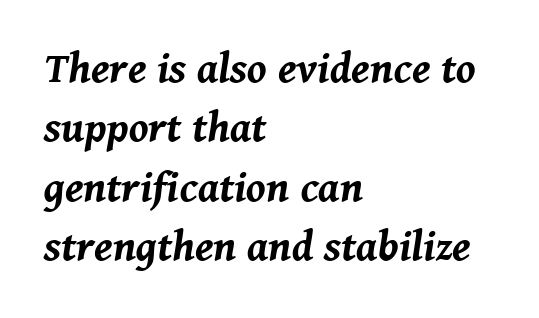
The image shows 43 px bold type, italic (leaning right); set left-aligned, normal line spacing (1.38x), normal letter spacing, not underlined; medium stroke contrast and a medium x-height.
